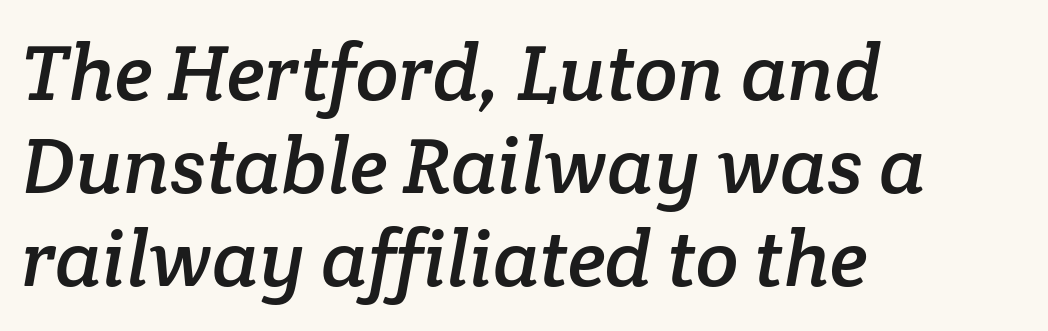
{"serif": "yes", "width": "normal", "stroke_contrast": "low", "x_height": "medium", "monospaced": "no", "underline": "no", "align": "left", "line_spacing_ratio": 1.18, "letter_spacing": "normal", "letter_spacing_em": 0.0, "glyph_px": 79}
